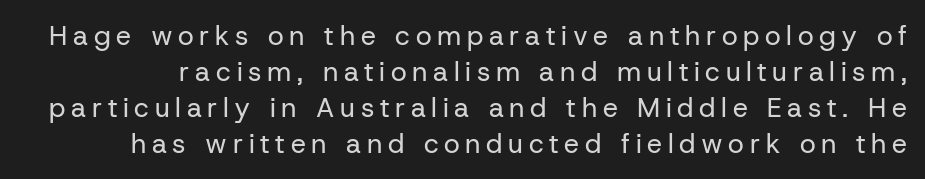
Q: Is the text bold? A: No.
Q: Is the text italic (slanted)? A: No, it is upright.
Q: Is the text underlined? A: No.
Q: Is the spacing between letters normal or unusually wide? A: Unusually wide.
Q: Is the spacing between lines tight, normal or loose? A: Normal.
